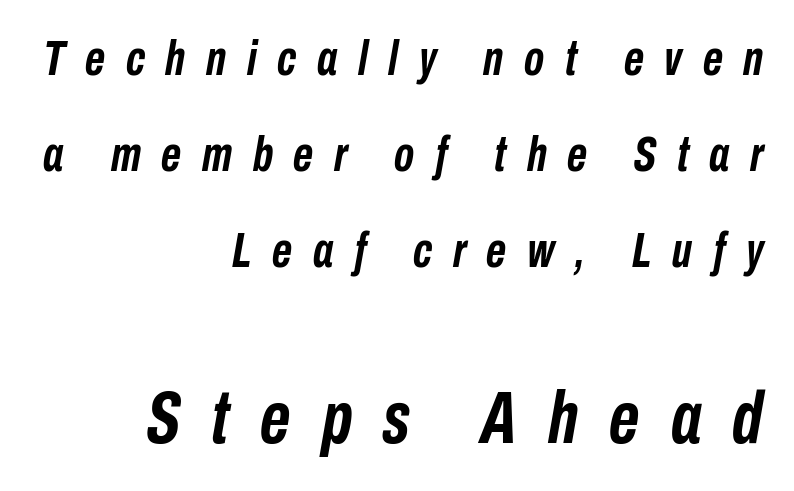
Varying glyph widths throughout — classic text-font behaviour. This rendering uses right alignment, leaving the left contour irregular. The sample has been set heavy, in full bold. The foot of each line stays bare and open. Loosely led — the rows are spread out.
